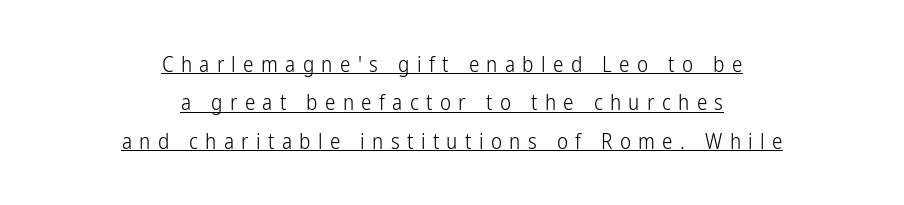
The image shows 21 px text type, upright; set centered, line spacing 1.83x, unusually wide letter spacing (+0.35 em), underlined.
